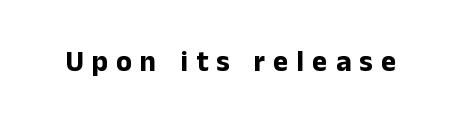
The image shows 29 px bold sans-serif type, upright; set unusually wide letter spacing (+0.28 em), not underlined; low stroke contrast and a medium x-height.
